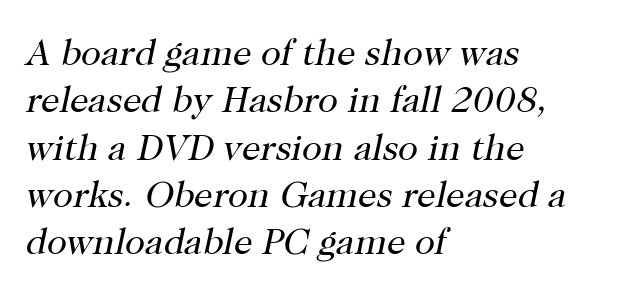
{"serif": "yes", "italic": "yes", "lean": "right", "slant_degrees": 12, "bold": "no", "weight": "regular", "width": "normal", "stroke_contrast": "high", "x_height": "medium", "monospaced": "no", "underline": "no", "align": "left", "line_spacing": "normal", "line_spacing_ratio": 1.28, "letter_spacing": "normal", "letter_spacing_em": 0.0, "glyph_px": 37}
